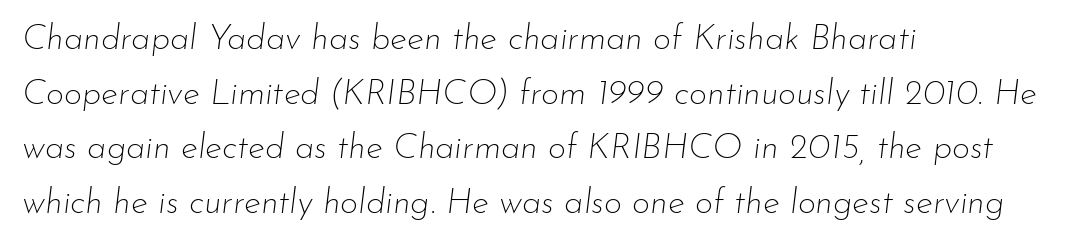
{"italic": "yes", "lean": "right", "slant_degrees": 7, "bold": "no", "weight": "thin", "width": "normal", "stroke_contrast": "low", "x_height": "small", "monospaced": "no", "underline": "no", "align": "left", "line_spacing": "normal", "line_spacing_ratio": 1.56, "letter_spacing": "normal", "letter_spacing_em": 0.0, "glyph_px": 35}
